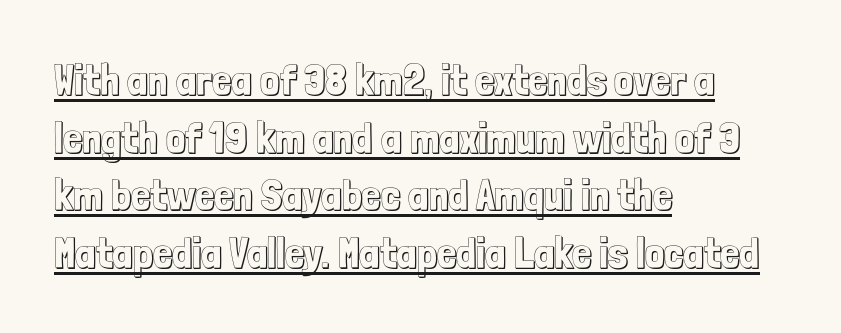
{"italic": "no", "width": "condensed", "x_height": "medium", "monospaced": "no", "underline": "yes", "align": "left", "line_spacing": "normal", "line_spacing_ratio": 1.34, "letter_spacing": "normal", "letter_spacing_em": 0.0, "glyph_px": 43}
